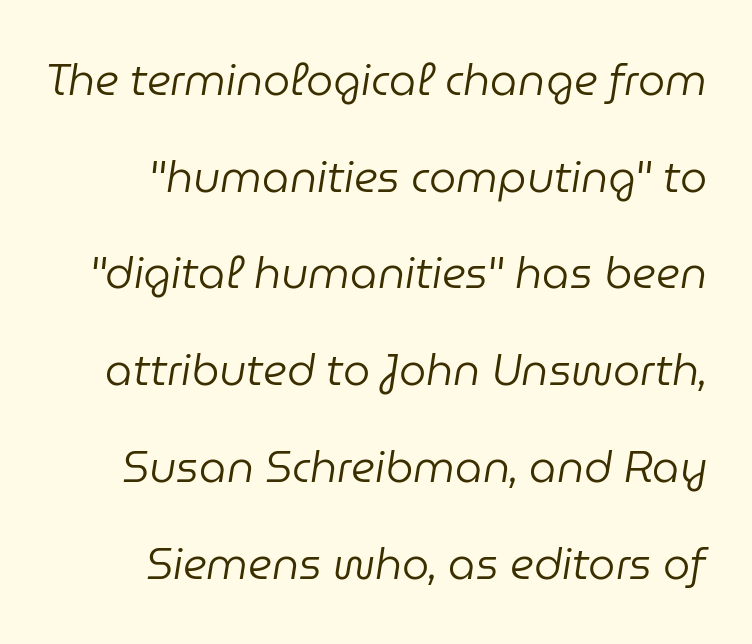
{"italic": "yes", "lean": "right", "slant_degrees": 9, "bold": "no", "weight": "regular", "width": "normal", "stroke_contrast": "low", "x_height": "medium", "monospaced": "no", "underline": "no", "align": "right", "line_spacing": "loose", "line_spacing_ratio": 2.25, "letter_spacing": "normal", "letter_spacing_em": 0.0, "glyph_px": 43}
